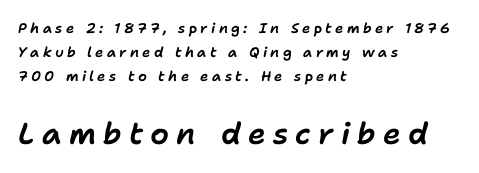
If you drew a ruler down the left edge, every line would touch it. Rows of type keep a routine distance in the vertical direction. Glyph-to-glyph distance is far greater than everyday printed text. Rendered with sloped, italic letterforms. Looks like regular typesetting: each glyph gets only the width it needs.
